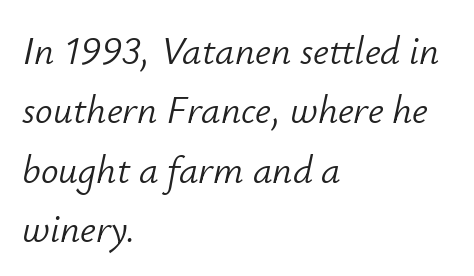
Casual observation: everything's shoved over to the left. Type without underlining. Slanted lettering throughout. Leading matches the norm, producing a regular column. Caption: face not bold, strokes unweighted. Looks like regular typesetting: each glyph gets only the width it needs.
